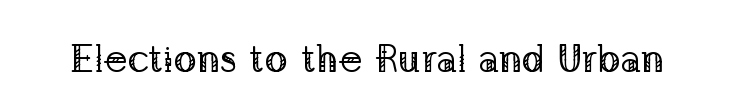
Is this a heavy cut? Hardly; it is regular or lighter. Italic? Not at all — the glyphs are vertical. The face used here is proportionally spaced, like ordinary book or web type. The line texture is even and compact thanks to regular tracking.
